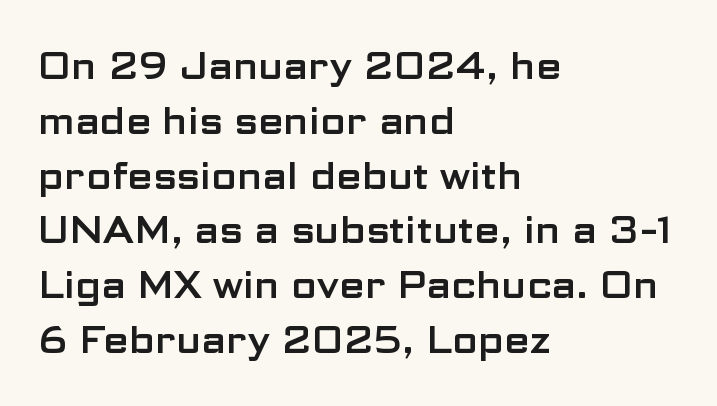
Q: Is the text italic (slanted)? A: No, it is upright.
Q: Is the typeface a serif or a sans-serif typeface? A: Sans-serif.
Q: Is the text underlined? A: No.
Q: How is the paragraph aligned? A: Left-aligned.
Q: Is the spacing between letters normal or unusually wide? A: Normal.
Q: Is the spacing between lines tight, normal or loose? A: Normal.
Q: Width (condensed, normal, or wide)? A: Wide.
Q: Stroke contrast? A: Low.
Q: x-height? A: Medium.
Q: Monospaced? A: No.
